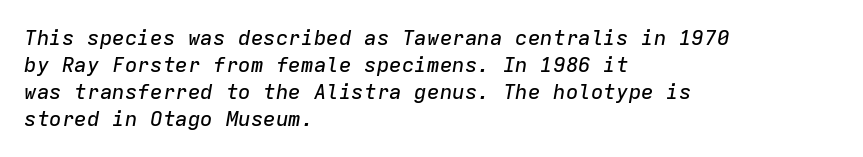
Q: Is the text italic (slanted)? A: Yes, it leans right by about 9 degrees.
Q: Is the text underlined? A: No.
Q: How is the paragraph aligned? A: Left-aligned.
Q: Is the spacing between letters normal or unusually wide? A: Normal.
Q: Is the spacing between lines tight, normal or loose? A: Normal.
